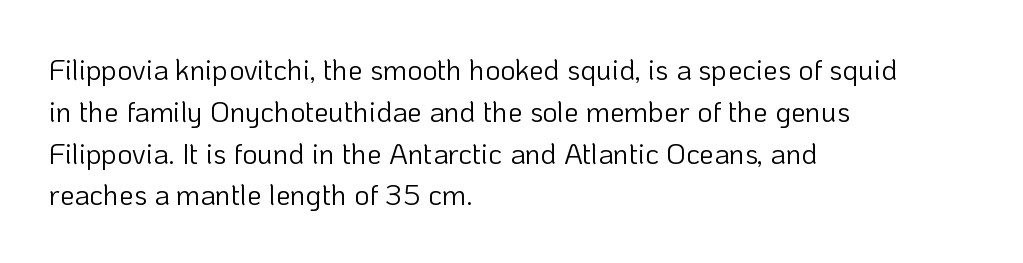
Tall strokes in this sample are plumb rather than angled. No feet cap the strokes, marking this as sans-serif type. Glance below the letters and you will spot only blank space. Every row of glyphs begins at an identical x-position on the left. The face used here is proportionally spaced, like ordinary book or web type. The letters sit at their default tracking, neither squeezed nor spread.
